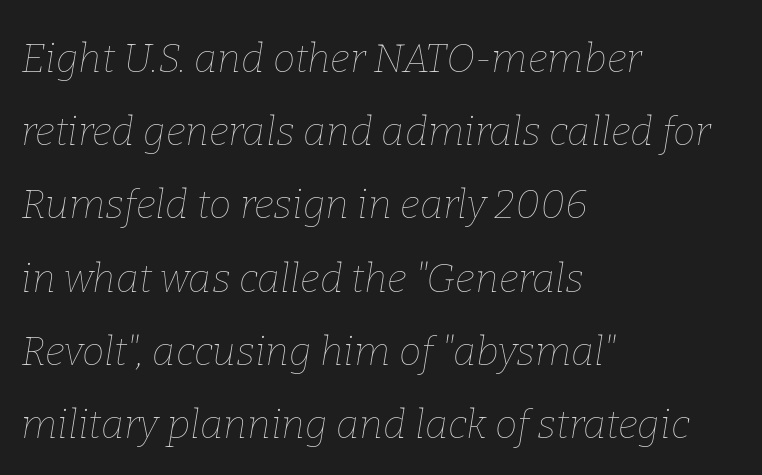
This is not heavy type; no bold has been used. Here the designer chose a conventional face with non-uniform glyph widths. The area under the type is left untouched. Teacher's note: observe the even left margin — that is flush-left alignment. Slanted lettering throughout.
